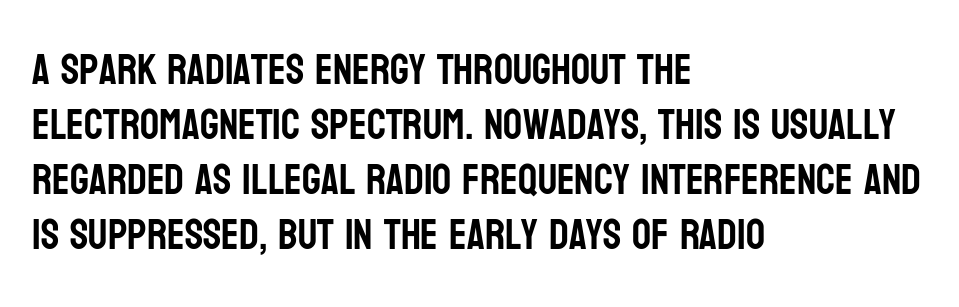
Honestly, the row spacing looks completely unremarkable. Do the characters align in a grid? No, the font is proportional. The baseline area is clear. Posture: upright roman. Does the copy run flush right? No — it runs flush left. Nothing sits at the stroke ends, so this counts as sans-serif.
